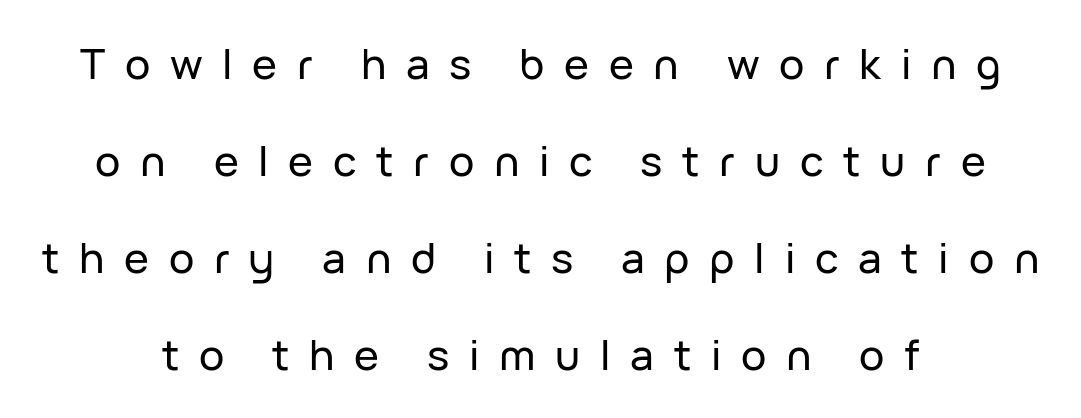
The image shows 42 px sans-serif type, upright; set centered, loose line spacing (2.31x), unusually wide letter spacing (+0.47 em), not underlined; low stroke contrast and a medium x-height.
